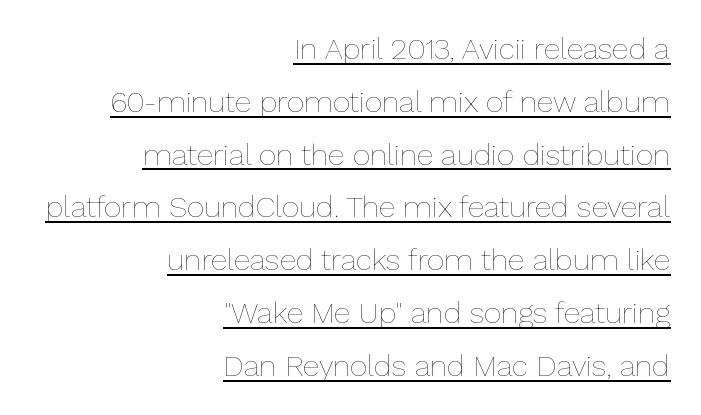
Q: Is the text bold? A: No.
Q: Is the text italic (slanted)? A: No, it is upright.
Q: Is the text underlined? A: Yes.
Q: How is the paragraph aligned? A: Right-aligned.
Q: Is the spacing between letters normal or unusually wide? A: Normal.
Q: Width (condensed, normal, or wide)? A: Normal.
Q: Stroke contrast? A: Low.
Q: x-height? A: Medium.
Q: Monospaced? A: No.
